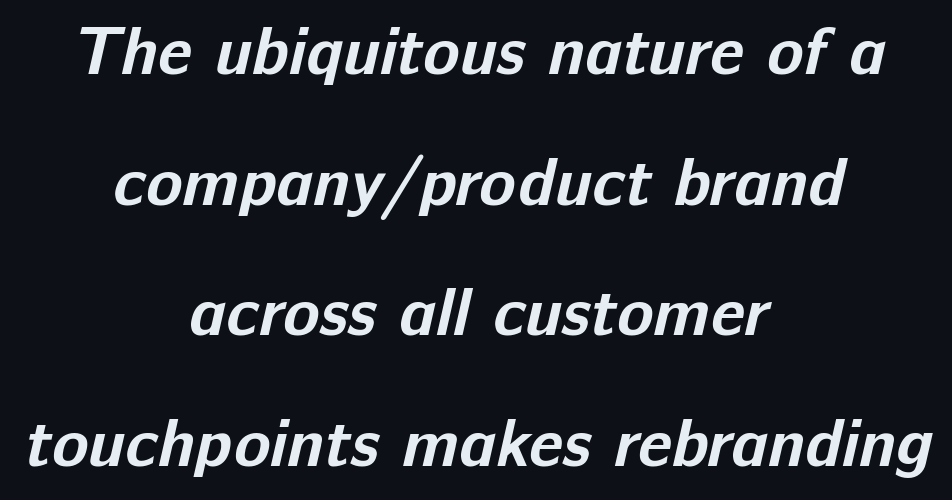
The image shows 67 px bold sans-serif type; set centered, loose line spacing (1.95x), normal letter spacing, not underlined; low stroke contrast and a medium x-height.
